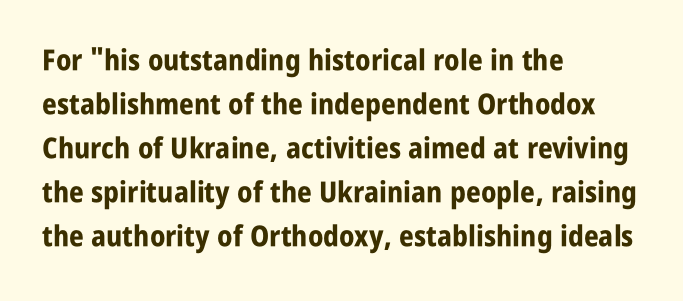
The typeface chosen for these lines omits serifs. Every character sits straight up, as roman type does. Set as a true bold cut, around the 700 mark. The passage shown has conventional tracking throughout. Clear beneath every line of the passage.
